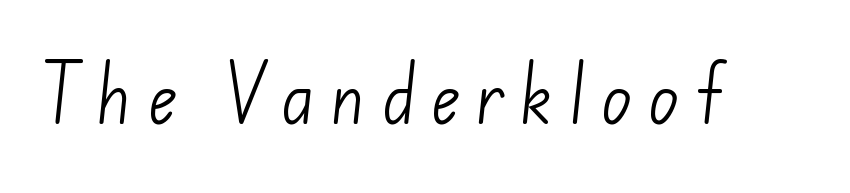
The image shows 65 px light sans-serif type; set unusually wide letter spacing (+0.23 em), not underlined; low stroke contrast and a small x-height.
